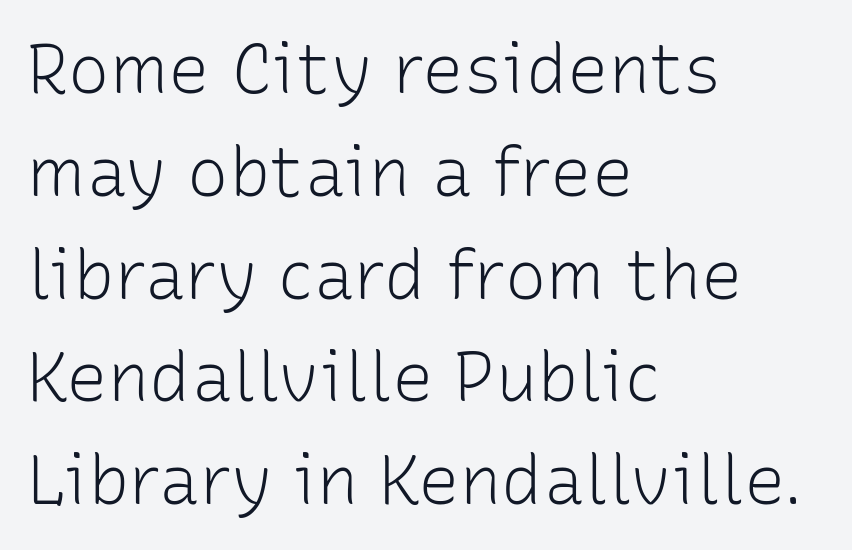
{"serif": "no", "italic": "no", "bold": "no", "weight": "light", "width": "normal", "stroke_contrast": "low", "x_height": "medium", "monospaced": "no", "underline": "no", "align": "left", "line_spacing": "normal", "line_spacing_ratio": 1.49, "letter_spacing": "normal", "letter_spacing_em": 0.0, "glyph_px": 69}
